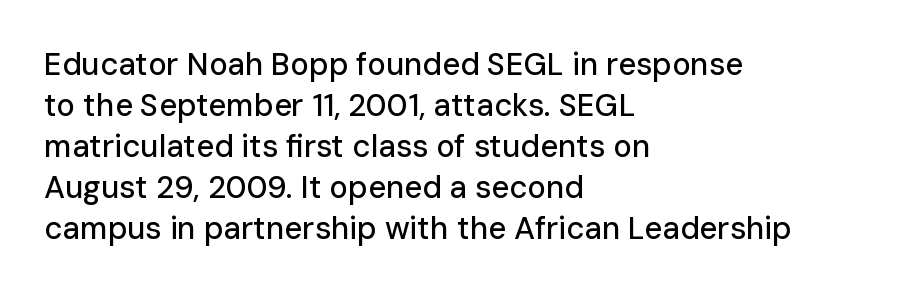
Q: Is the text italic (slanted)? A: No, it is upright.
Q: Is the typeface a serif or a sans-serif typeface? A: Sans-serif.
Q: Is the text underlined? A: No.
Q: How is the paragraph aligned? A: Left-aligned.
Q: Is the spacing between letters normal or unusually wide? A: Normal.
Q: Is the spacing between lines tight, normal or loose? A: Normal.
Q: Width (condensed, normal, or wide)? A: Normal.
Q: Stroke contrast? A: Low.
Q: x-height? A: Medium.
Q: Monospaced? A: No.
